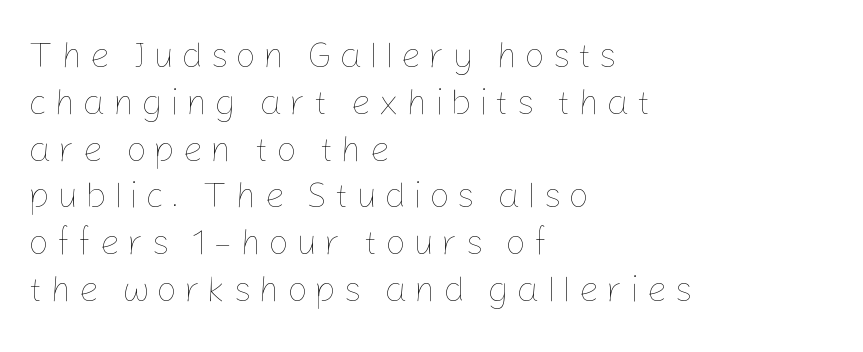
Q: Is the text bold? A: No.
Q: Is the text italic (slanted)? A: No, it is upright.
Q: Is the text underlined? A: No.
Q: How is the paragraph aligned? A: Left-aligned.
Q: Is the spacing between letters normal or unusually wide? A: Unusually wide.
Q: Is the spacing between lines tight, normal or loose? A: Normal.
Q: Width (condensed, normal, or wide)? A: Normal.
Q: Stroke contrast? A: Low.
Q: x-height? A: Medium.
Q: Monospaced? A: No.
